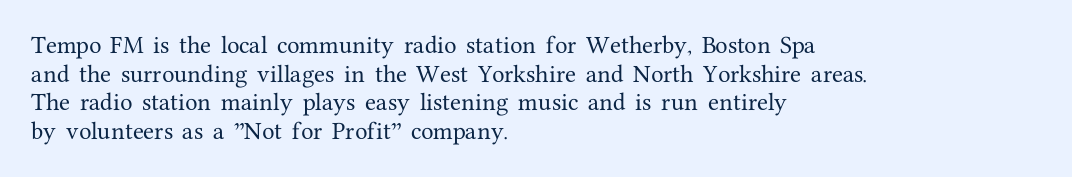
Q: Is the text italic (slanted)? A: No, it is upright.
Q: Is the text underlined? A: No.
Q: How is the paragraph aligned? A: Left-aligned.
Q: Is the spacing between letters normal or unusually wide? A: Normal.
Q: Is the spacing between lines tight, normal or loose? A: Normal.
